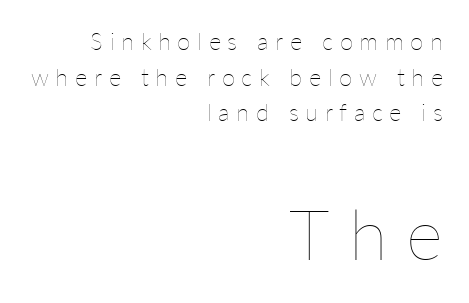
The image shows 71 px thin type, upright; set right-aligned, normal line spacing (1.48x), unusually wide letter spacing (+0.27 em), not underlined; the second (bottom) block is 2.96x larger; low stroke contrast and a medium x-height.
